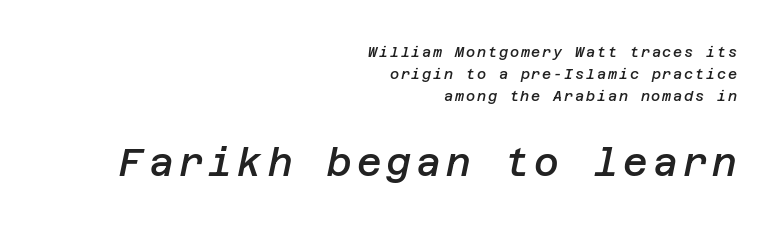
Q: Is the text bold? A: Semi-bold.
Q: Is the text italic (slanted)? A: Yes, it leans right by about 12 degrees.
Q: Is the text underlined? A: No.
Q: How is the paragraph aligned? A: Right-aligned.
Q: Is the spacing between lines tight, normal or loose? A: Normal.
Q: Which block of text is set in a larger size, the first (top) or the second (bottom)? A: The second (bottom) one.
Q: Width (condensed, normal, or wide)? A: Normal.
Q: Stroke contrast? A: Low.
Q: x-height? A: Large.
